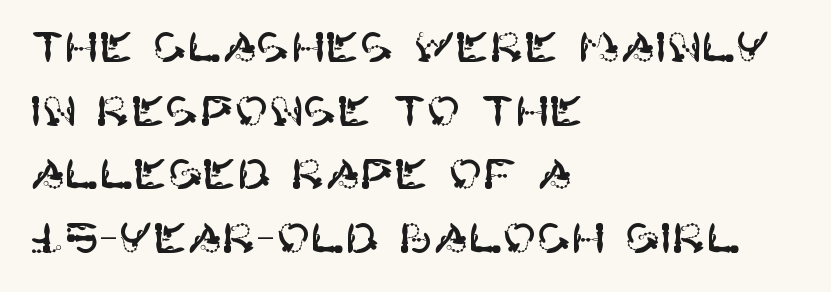
{"serif": "no", "italic": "no", "width": "normal", "stroke_contrast": "high", "x_height": "large", "underline": "no", "align": "left", "line_spacing": "normal", "line_spacing_ratio": 1.55, "letter_spacing": "normal", "letter_spacing_em": 0.0, "glyph_px": 41}
